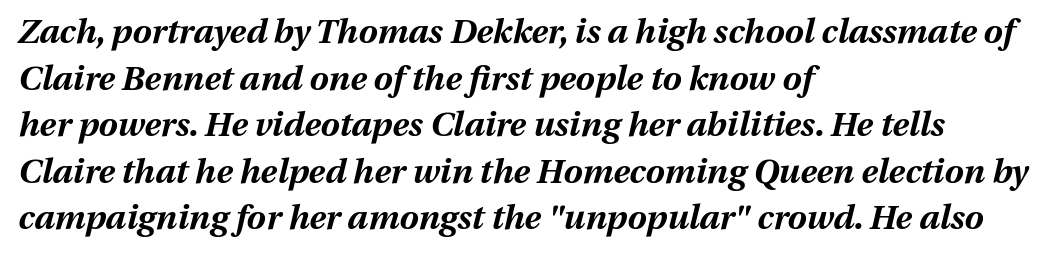
The image shows 34 px bold type, italic (leaning right); set left-aligned, normal line spacing (1.37x), normal letter spacing, not underlined; medium stroke contrast and a medium x-height.
